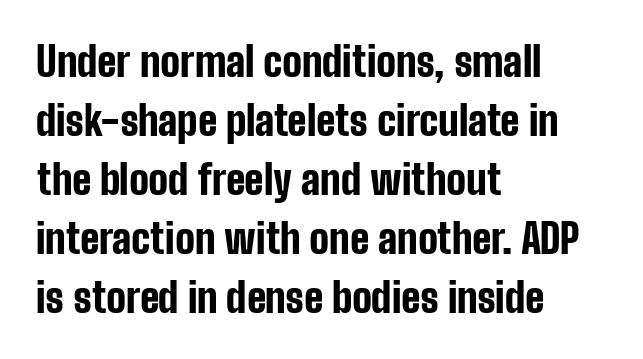
Q: Is the text bold? A: Yes.
Q: Is the text italic (slanted)? A: No, it is upright.
Q: Is the typeface a serif or a sans-serif typeface? A: Sans-serif.
Q: Is the text underlined? A: No.
Q: How is the paragraph aligned? A: Left-aligned.
Q: Is the spacing between letters normal or unusually wide? A: Normal.
Q: Is the spacing between lines tight, normal or loose? A: Normal.
Q: Width (condensed, normal, or wide)? A: Condensed.
Q: Stroke contrast? A: Low.
Q: x-height? A: Medium.
Q: Monospaced? A: No.
